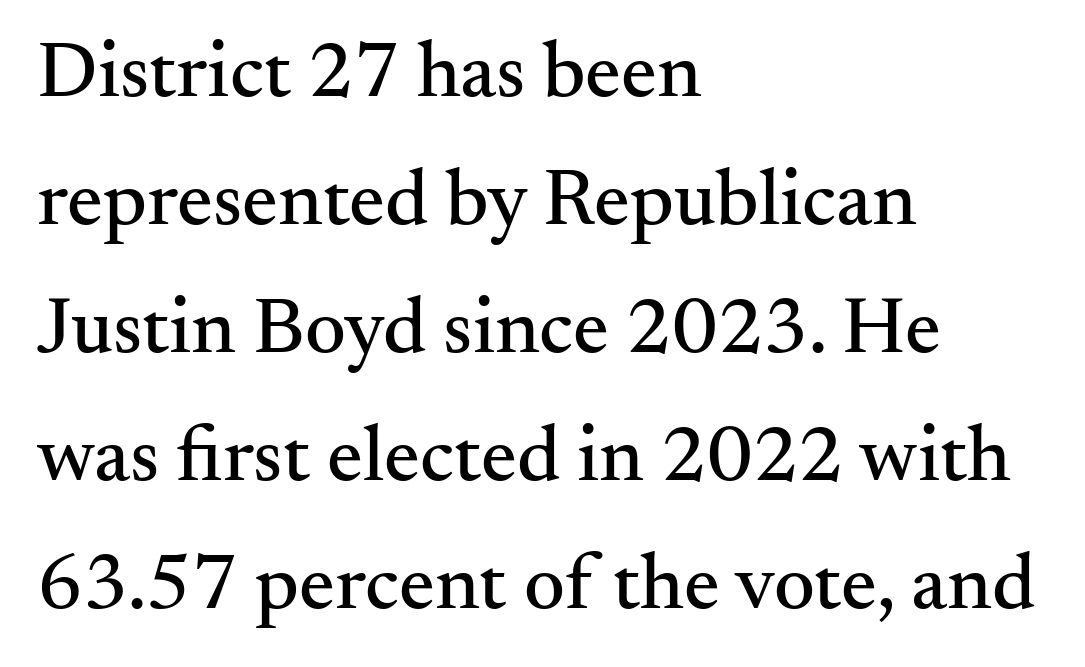
The image shows 80 px serif type, upright; set left-aligned, normal line spacing (1.6x), normal letter spacing, not underlined; medium stroke contrast and a small x-height.
